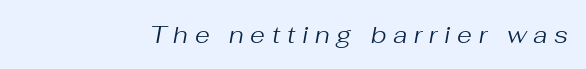
The image shows 24 px text type, italic (leaning right); set unusually wide letter spacing (+0.28 em), not underlined.
